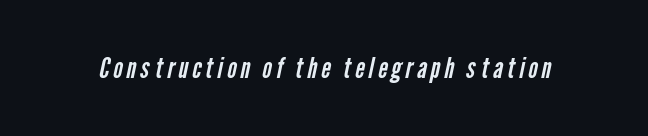
The image shows 29 px regular-weight, condensed sans-serif type; set not underlined; low stroke contrast and a medium x-height.
